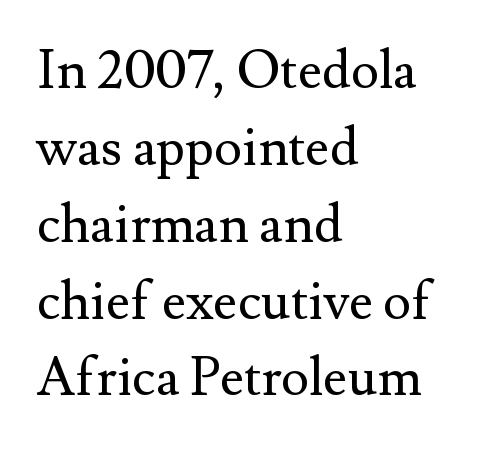
Q: Is the text bold? A: No.
Q: Is the text italic (slanted)? A: No, it is upright.
Q: Is the typeface a serif or a sans-serif typeface? A: Serif.
Q: Is the text underlined? A: No.
Q: How is the paragraph aligned? A: Left-aligned.
Q: Is the spacing between letters normal or unusually wide? A: Normal.
Q: Is the spacing between lines tight, normal or loose? A: Normal.
Q: Width (condensed, normal, or wide)? A: Normal.
Q: Stroke contrast? A: Medium.
Q: x-height? A: Small.
Q: Monospaced? A: No.
